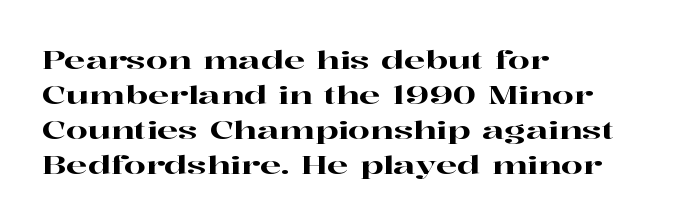
The image shows 25 px text type, upright; set left-aligned, normal line spacing (1.4x), normal letter spacing, not underlined.
